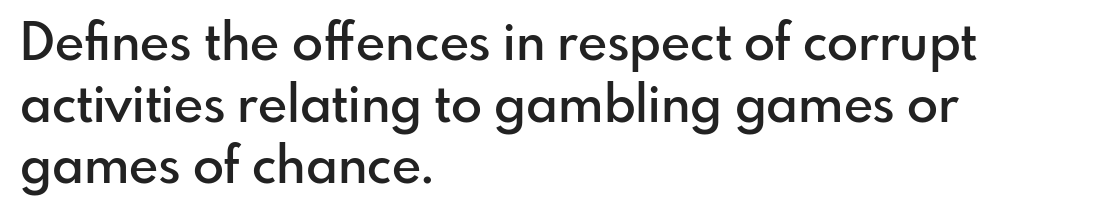
Proportional: the letters do not fall into vertical columns. Characters remain perfectly vertical along every line. The area under the type is left untouched. The lines are quadded left. Tracking value appears to be zero — textbook default spacing.
